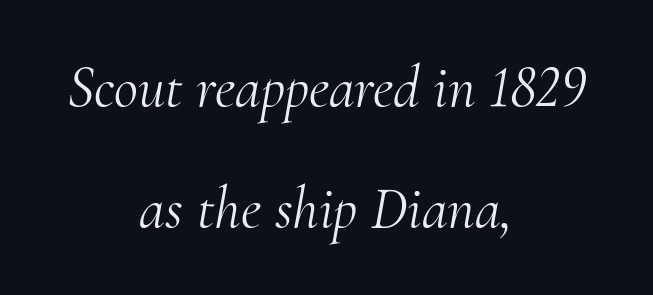
The image shows 59 px light serif type, italic (leaning right); set centered, loose line spacing (2.05x), normal letter spacing, not underlined; medium stroke contrast and a small x-height.
